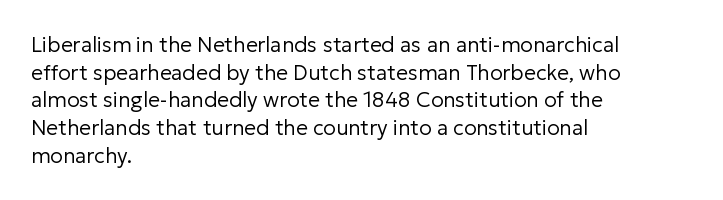
Every stem runs plumb, perpendicular to the baseline. Leftover space on each line is placed entirely after the last word. Check the space under the baseline: it is left empty. This reads as an unemphasized weight, regular at the heaviest. Caption: standard tracking, unaltered.
